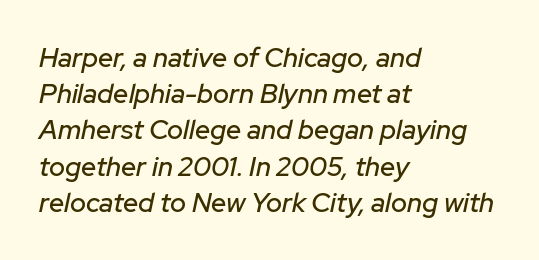
Q: Is the text italic (slanted)? A: Yes, it leans right by about 12 degrees.
Q: Is the text underlined? A: No.
Q: How is the paragraph aligned? A: Left-aligned.
Q: Is the spacing between letters normal or unusually wide? A: Normal.
Q: Is the spacing between lines tight, normal or loose? A: Normal.
